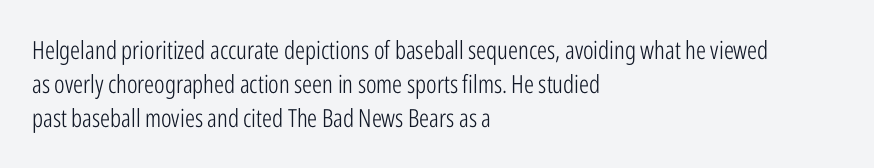
{"italic": "no", "bold": "no", "underline": "no", "align": "left", "line_spacing": "normal", "line_spacing_ratio": 1.37, "letter_spacing": "normal", "letter_spacing_em": 0.0, "glyph_px": 25}
